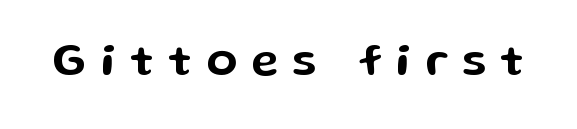
Q: Is the text italic (slanted)? A: No, it is upright.
Q: Is the typeface a serif or a sans-serif typeface? A: Sans-serif.
Q: Is the text underlined? A: No.
Q: Is the spacing between letters normal or unusually wide? A: Unusually wide.
Q: Width (condensed, normal, or wide)? A: Wide.
Q: Stroke contrast? A: Low.
Q: x-height? A: Medium.
Q: Monospaced? A: No.
